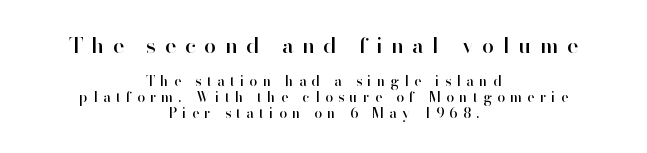
Q: Is the text italic (slanted)? A: No, it is upright.
Q: Is the text underlined? A: No.
Q: How is the paragraph aligned? A: Centered.
Q: Is the spacing between letters normal or unusually wide? A: Unusually wide.
Q: Is the spacing between lines tight, normal or loose? A: Tight.
Q: Which block of text is set in a larger size, the first (top) or the second (bottom)? A: The first (top) one.
